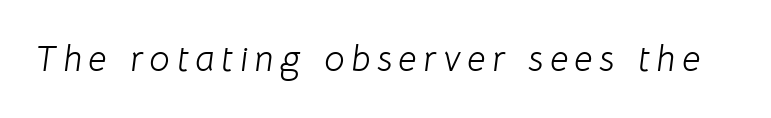
Q: Is the text bold? A: No.
Q: Is the text italic (slanted)? A: Yes, it leans right by about 8 degrees.
Q: Is the text underlined? A: No.
Q: Width (condensed, normal, or wide)? A: Normal.
Q: Stroke contrast? A: Low.
Q: x-height? A: Medium.
Q: Monospaced? A: No.
